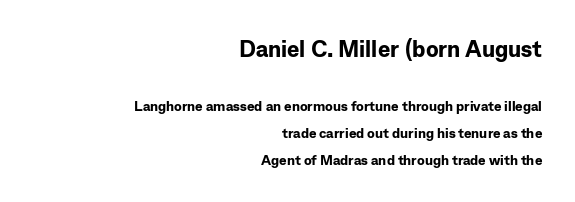
Typographic density is high because the face is bold. Ascenders rise straight up at ninety degrees. Tracking value appears to be zero — textbook default spacing. One glance says open: line gaps are wider than usual. Which margin do the lines hug? The right one — the left edge is uneven.
